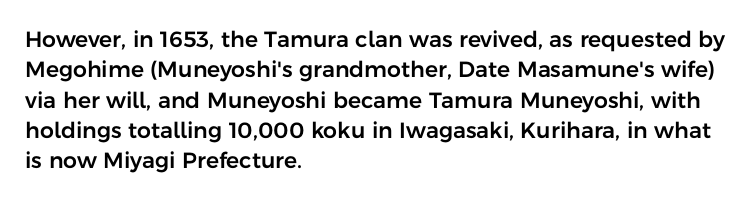
{"italic": "no", "underline": "no", "align": "left", "line_spacing": "normal", "line_spacing_ratio": 1.38, "letter_spacing": "normal", "letter_spacing_em": 0.0, "glyph_px": 22}
